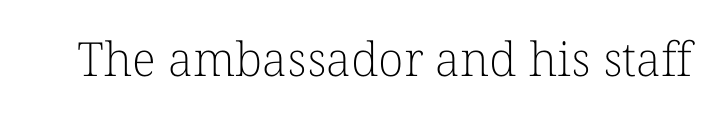
Note: serifs present on the glyphs. Tracking value appears to be zero — textbook default spacing. The strokes are not fattened; the text isn't bold. Proportional: the letters do not fall into vertical columns. Letters rest on an invisible, unmarked baseline.
